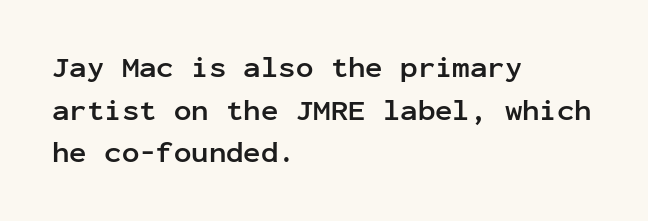
Underline: absent. Is this a fixed-width face? Yes — each glyph sits in an identical cell. One-word summary of the alignment: left. Check where the strokes stop: nothing finishes them off — pure sans.
